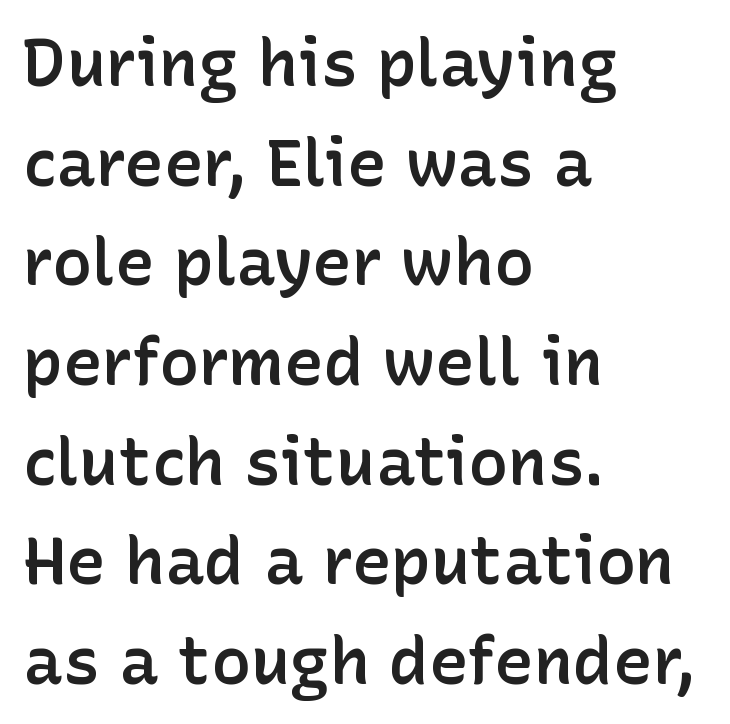
Q: Is the text bold? A: Semi-bold.
Q: Is the text italic (slanted)? A: No, it is upright.
Q: Is the typeface a serif or a sans-serif typeface? A: Sans-serif.
Q: Is the text underlined? A: No.
Q: How is the paragraph aligned? A: Left-aligned.
Q: Is the spacing between letters normal or unusually wide? A: Normal.
Q: Is the spacing between lines tight, normal or loose? A: Normal.
Q: Width (condensed, normal, or wide)? A: Normal.
Q: Stroke contrast? A: Low.
Q: x-height? A: Medium.
Q: Monospaced? A: No.
